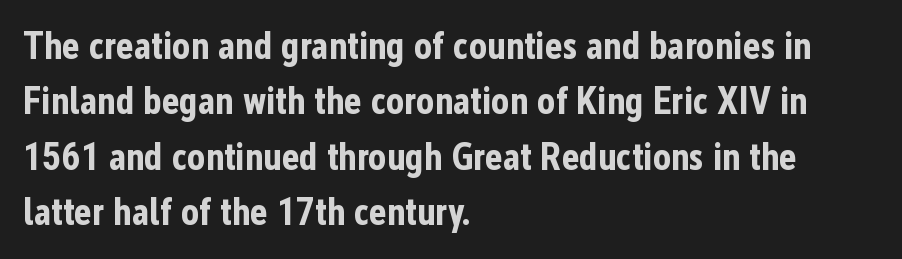
Q: Is the text bold? A: Yes.
Q: Is the text italic (slanted)? A: No, it is upright.
Q: Is the typeface a serif or a sans-serif typeface? A: Sans-serif.
Q: Is the text underlined? A: No.
Q: How is the paragraph aligned? A: Left-aligned.
Q: Is the spacing between letters normal or unusually wide? A: Normal.
Q: Is the spacing between lines tight, normal or loose? A: Normal.
Q: Width (condensed, normal, or wide)? A: Condensed.
Q: Stroke contrast? A: Low.
Q: x-height? A: Medium.
Q: Monospaced? A: No.
